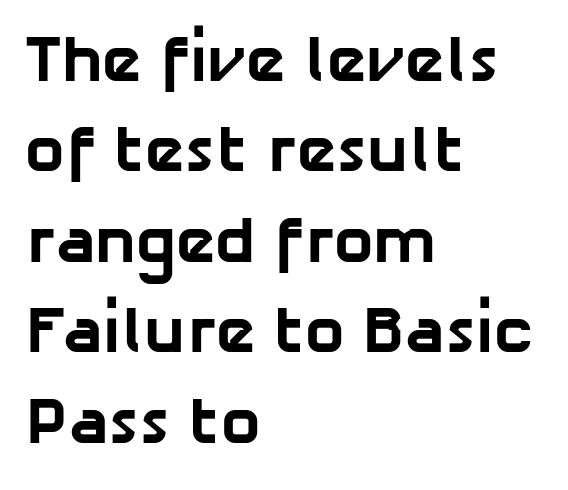
The image shows 66 px bold sans-serif type; set left-aligned, normal line spacing (1.37x), normal letter spacing, not underlined; low stroke contrast and a medium x-height.
